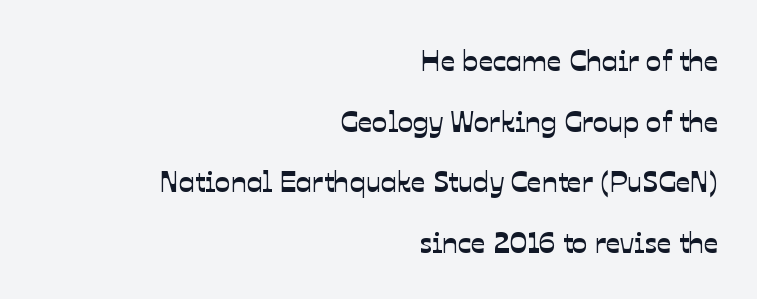
The image shows 29 px sans-serif type; set right-aligned, loose line spacing (2.09x), normal letter spacing, not underlined; low stroke contrast and a medium x-height.
